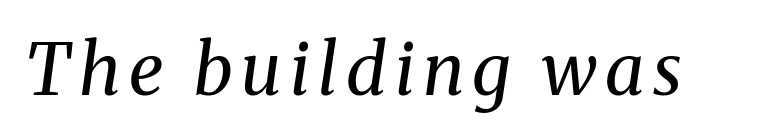
Q: Is the text bold? A: No.
Q: Is the text italic (slanted)? A: Yes, it leans right by about 8 degrees.
Q: Is the typeface a serif or a sans-serif typeface? A: Serif.
Q: Is the text underlined? A: No.
Q: Width (condensed, normal, or wide)? A: Normal.
Q: Stroke contrast? A: Medium.
Q: x-height? A: Medium.
Q: Monospaced? A: No.
